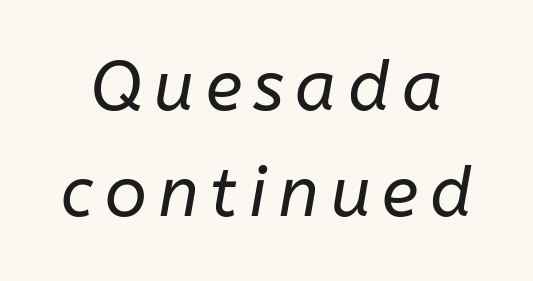
Has an underline been added? It has not. Compared with ordinary roman type, these characters are visibly tilted. This sample has the flowing, uneven cadence of proportional lettering. Each stroke keeps to a modest, everyday thickness or less. Is there much room between lines? A standard amount, neither cramped nor airy.
